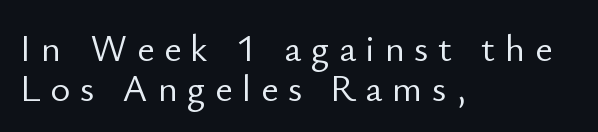
This is not heavy type; no bold has been used. These lines stack with their left ends in a neat column. Nope, not italic — everything's standing straight. The letters are spread apart with noticeably loose tracking. You can tell from the bare stems that sans-serif type was used. Clear beneath every line of the passage.
